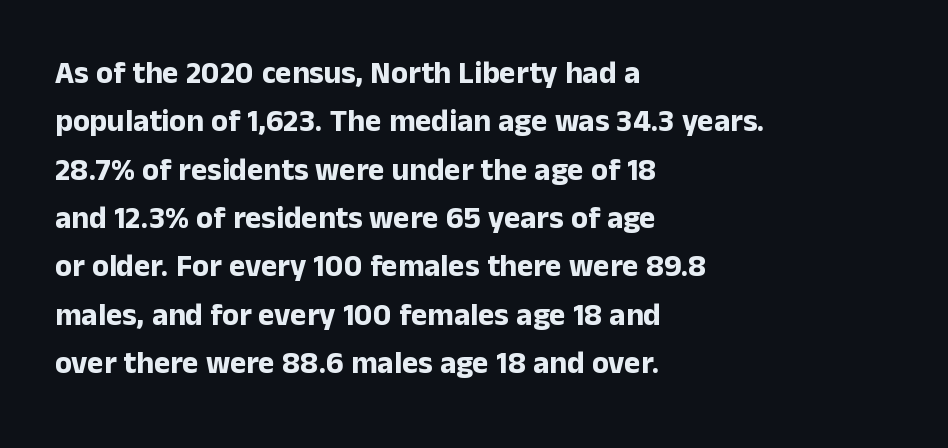
The image shows 31 px bold sans-serif type, upright; set left-aligned, normal line spacing (1.56x), normal letter spacing, not underlined; low stroke contrast and a medium x-height.
